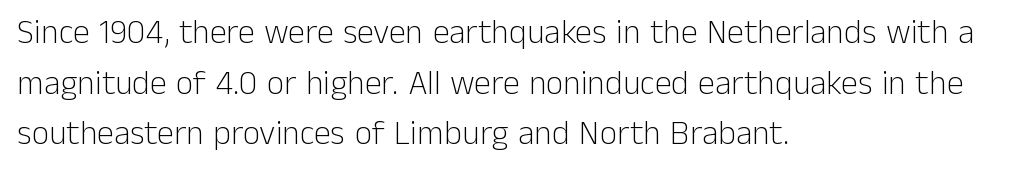
The lines sit at an ordinary, default distance from one another. The designer went with a sans here, leaving each stem footless. You could not count columns in this text — the font is proportionally spaced. The rendering anchors every line to the left-hand side. Tall strokes in this sample are plumb rather than angled.
